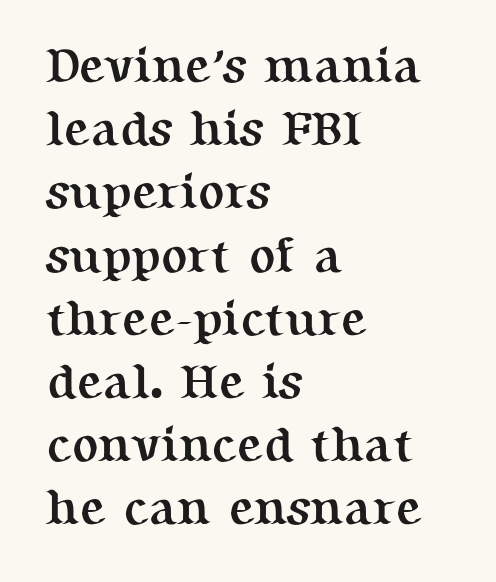
Letterform terminals end in serifs throughout the passage. Observe the ordinary spacing: letters are neighbours, not strangers. Check the space under the baseline: it is left empty. Think of a printed novel: that variable character pitch is what you see here. Reading down the column, the eye jumps a familiar distance to each next line.
